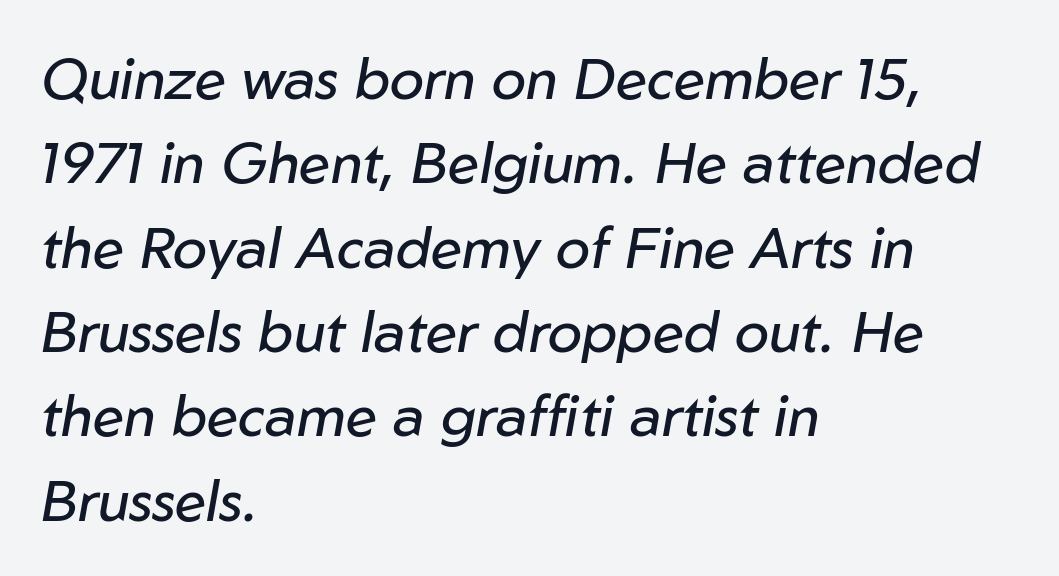
The image shows 57 px regular-weight type, italic (leaning right); set left-aligned, normal line spacing (1.48x), normal letter spacing, not underlined; low stroke contrast and a medium x-height.
